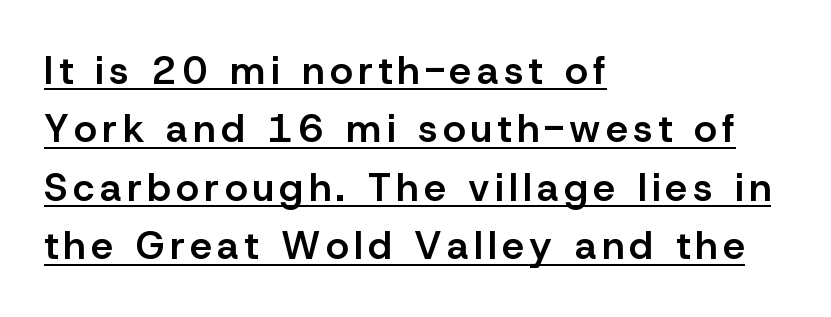
The image shows 39 px semibold sans-serif type, upright; set left-aligned, normal line spacing (1.5x), underlined; low stroke contrast and a medium x-height.
